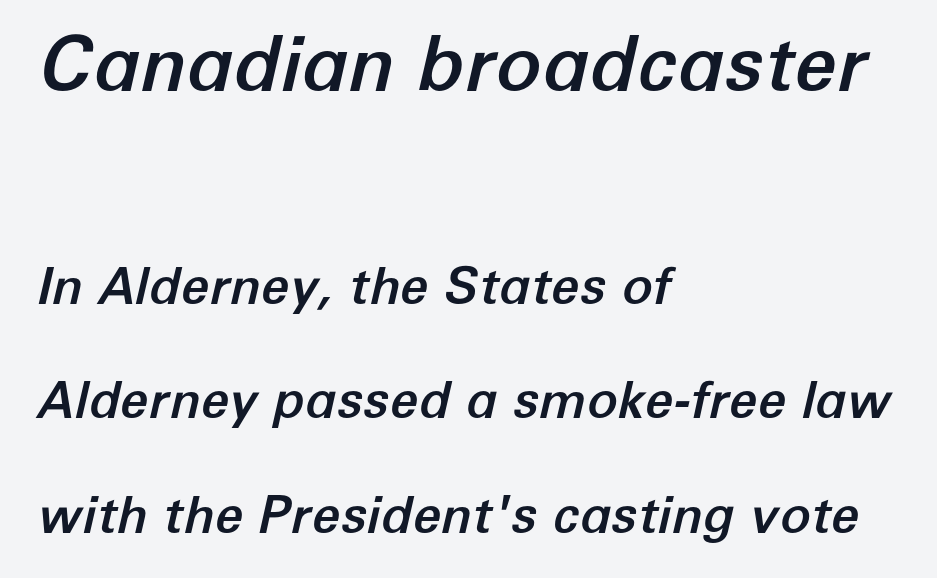
The image shows 76 px text type, italic (leaning right); set left-aligned, loose line spacing (2.24x), normal letter spacing, not underlined; the first (top) block is 1.49x larger; low stroke contrast and a medium x-height.
